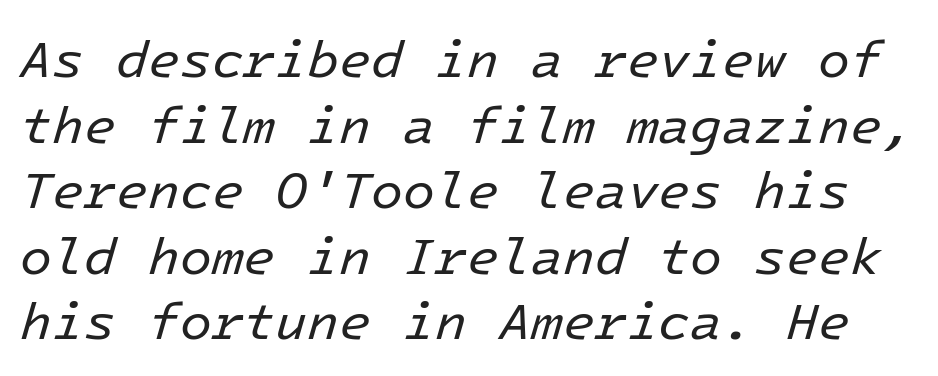
Q: Is the text bold? A: No.
Q: Is the text italic (slanted)? A: Yes, it leans right by about 16 degrees.
Q: Is the text underlined? A: No.
Q: Is the spacing between letters normal or unusually wide? A: Normal.
Q: Is the spacing between lines tight, normal or loose? A: Normal.
Q: Width (condensed, normal, or wide)? A: Normal.
Q: Stroke contrast? A: Low.
Q: x-height? A: Medium.
